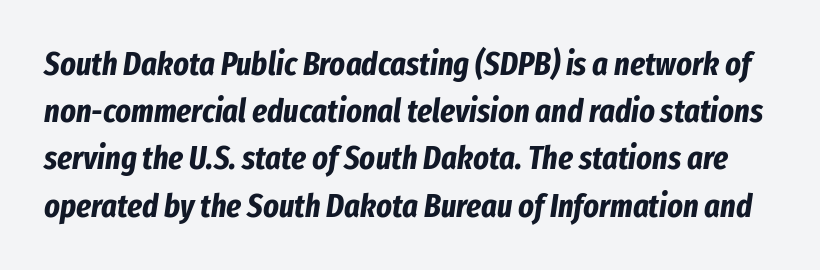
Varying glyph widths throughout — classic text-font behaviour. Quick note: interline space is typical. Honestly, the letter spacing is just normal — you wouldn't notice it. These lines were composed using italics.
